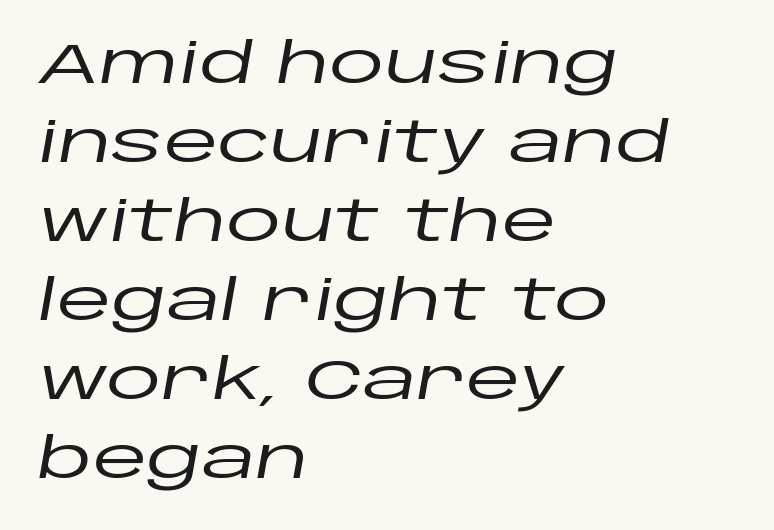
Q: Is the text italic (slanted)? A: Yes, it leans right by about 10 degrees.
Q: Is the text underlined? A: No.
Q: How is the paragraph aligned? A: Left-aligned.
Q: Is the spacing between letters normal or unusually wide? A: Normal.
Q: Is the spacing between lines tight, normal or loose? A: Normal.
Q: Width (condensed, normal, or wide)? A: Wide.
Q: Stroke contrast? A: Low.
Q: x-height? A: Large.
Q: Monospaced? A: No.
